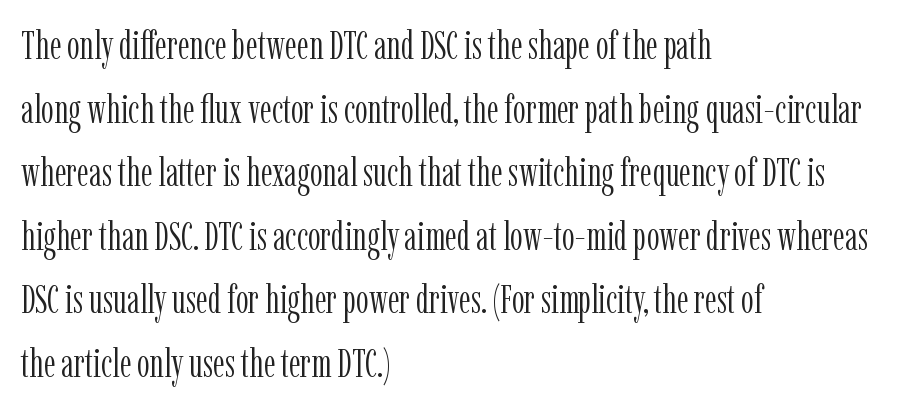
The image shows 40 px light, condensed serif type, upright; set left-aligned, normal line spacing (1.59x), normal letter spacing, not underlined; low stroke contrast and a medium x-height.
